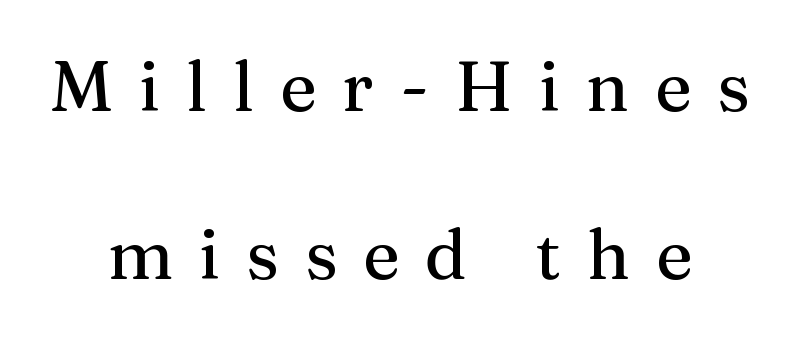
The image shows 70 px serif type, upright; set centered, loose line spacing (2.4x), unusually wide letter spacing (+0.37 em), not underlined; medium stroke contrast and a medium x-height.
